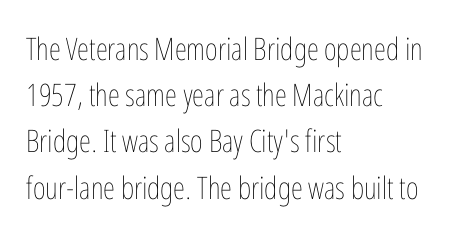
Horizontally, the lines are justified to the leading edge only. You could not count columns in this text — the font is proportionally spaced. Check under the words: just untouched page. Italic: no, the glyphs are upright roman. Weight: not bold — regular or lighter.
